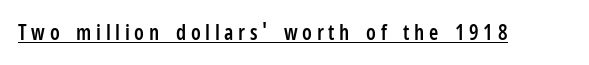
The image shows 21 px text type, upright; set unusually wide letter spacing (+0.22 em), underlined.
